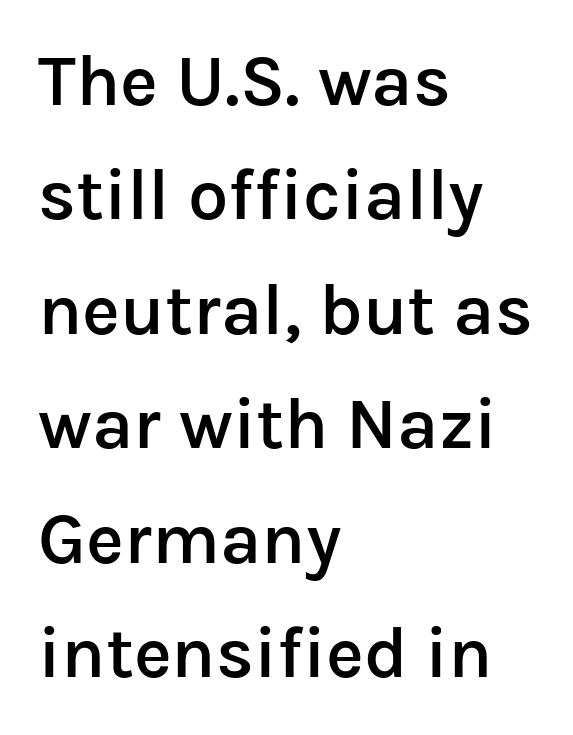
The image shows 72 px semibold sans-serif type, upright; set left-aligned, normal line spacing (1.59x), normal letter spacing, not underlined; low stroke contrast and a medium x-height.
